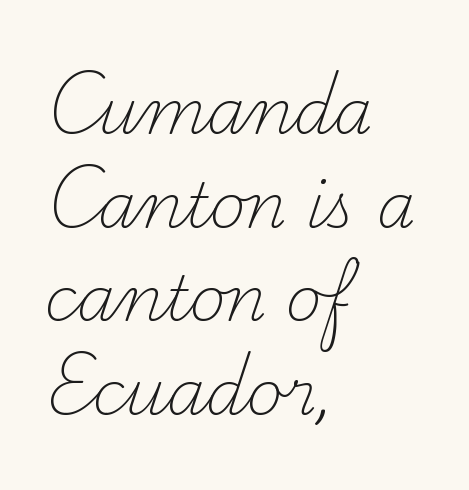
The image shows 62 px light type; set left-aligned, normal line spacing (1.51x), normal letter spacing, not underlined; medium stroke contrast and a small x-height.
